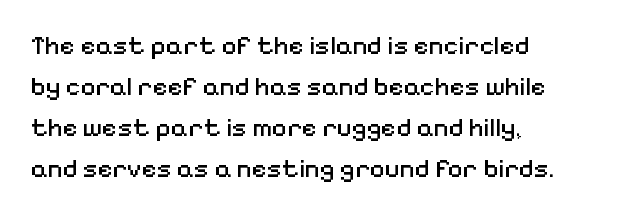
The words here are not underlined. Unbolded letterforms with no extra heft. Quick note: interline space is typical. These lines stack with their left ends in a neat column. Ordinary non-slanted type is in use. Here the glyphs are tracked normally, forming tight word shapes.
